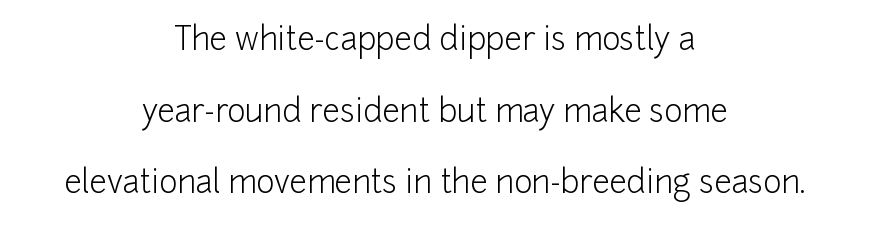
{"serif": "no", "italic": "no", "bold": "no", "weight": "light", "width": "normal", "stroke_contrast": "low", "x_height": "medium", "monospaced": "no", "underline": "no", "align": "center", "line_spacing": "loose", "line_spacing_ratio": 2.31, "letter_spacing": "normal", "letter_spacing_em": 0.0, "glyph_px": 31}
